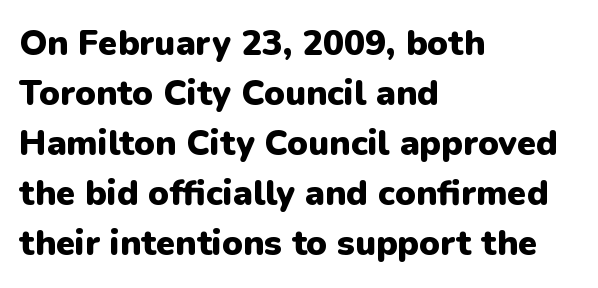
The baseline area is clear. The passage shown is typed in a proportional face where columns would drift. Compared with a centered layout, this one pins lines to the left instead. Leading: standard.
